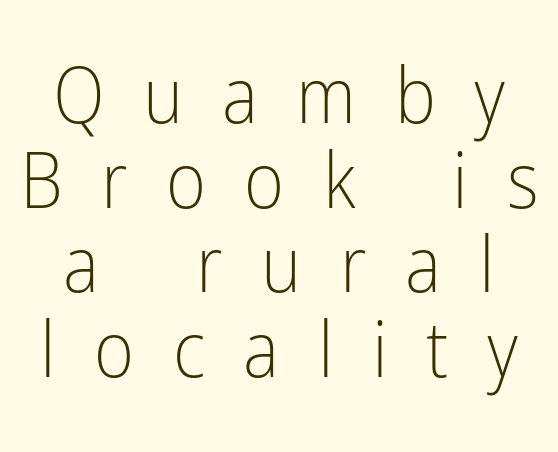
Q: Is the text bold? A: No.
Q: Is the text italic (slanted)? A: No, it is upright.
Q: Is the typeface a serif or a sans-serif typeface? A: Sans-serif.
Q: Is the text underlined? A: No.
Q: Is the spacing between letters normal or unusually wide? A: Unusually wide.
Q: Is the spacing between lines tight, normal or loose? A: Tight.
Q: Width (condensed, normal, or wide)? A: Condensed.
Q: Stroke contrast? A: Low.
Q: x-height? A: Medium.
Q: Monospaced? A: No.
